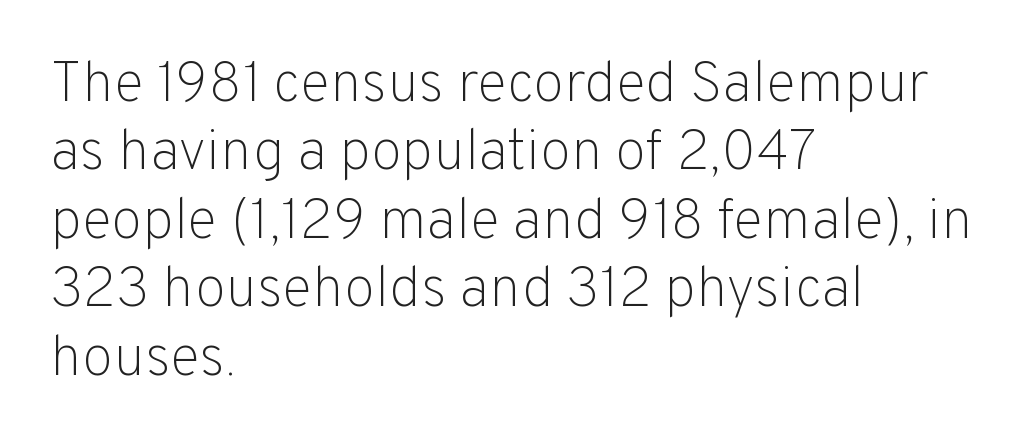
Q: Is the text bold? A: No.
Q: Is the text italic (slanted)? A: No, it is upright.
Q: Is the typeface a serif or a sans-serif typeface? A: Sans-serif.
Q: Is the text underlined? A: No.
Q: How is the paragraph aligned? A: Left-aligned.
Q: Is the spacing between letters normal or unusually wide? A: Normal.
Q: Width (condensed, normal, or wide)? A: Normal.
Q: Stroke contrast? A: Low.
Q: x-height? A: Medium.
Q: Monospaced? A: No.
